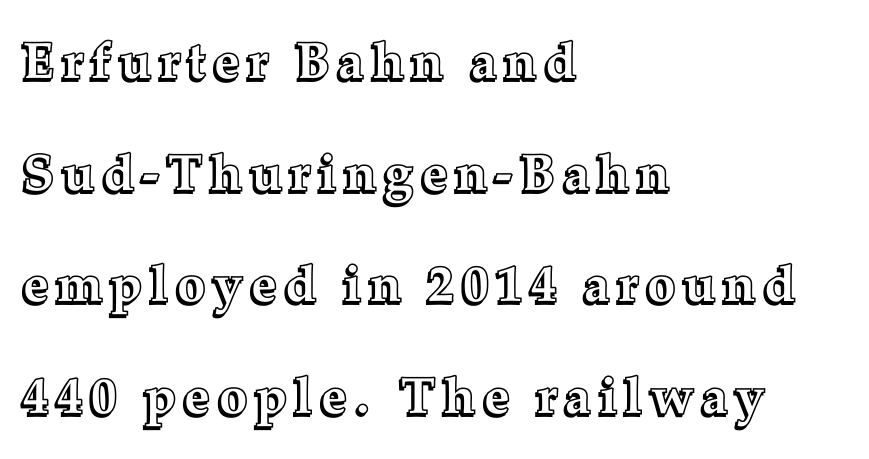
Q: Is the text italic (slanted)? A: No, it is upright.
Q: Is the text underlined? A: No.
Q: How is the paragraph aligned? A: Left-aligned.
Q: Is the spacing between lines tight, normal or loose? A: Loose.
Q: Width (condensed, normal, or wide)? A: Normal.
Q: x-height? A: Medium.
Q: Monospaced? A: No.
